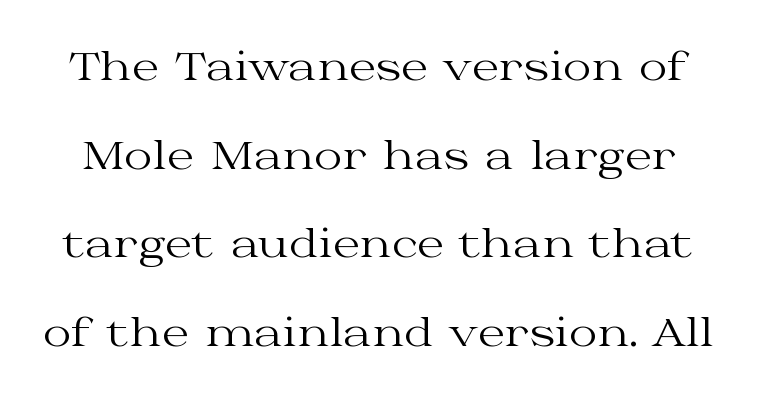
The image shows 39 px regular-weight, wide serif type, upright; set loose line spacing (2.27x), normal letter spacing, not underlined; medium stroke contrast and a medium x-height.
